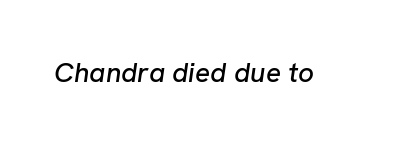
These lines are rendered in a variable-pitch font. Nobody touched the tracking dial on this one. Emphasis-style slanted type is in use. Check under the words: just untouched page.
